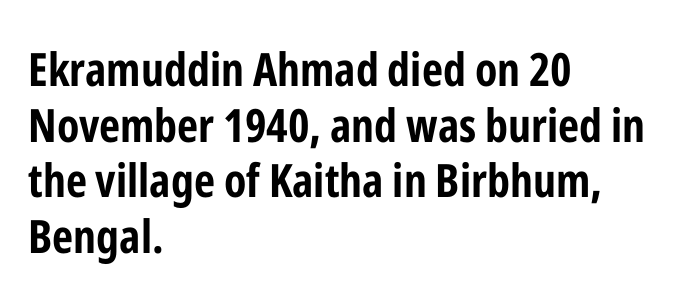
{"serif": "no", "italic": "no", "bold": "yes", "weight": "bold", "width": "condensed", "stroke_contrast": "low", "x_height": "medium", "monospaced": "no", "underline": "no", "align": "left", "line_spacing_ratio": 1.21, "letter_spacing": "normal", "letter_spacing_em": 0.0, "glyph_px": 46}
